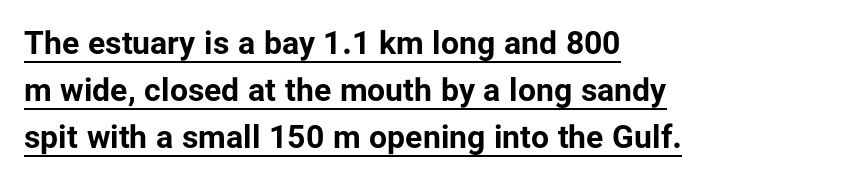
The image shows 32 px bold sans-serif type, upright; set left-aligned, normal line spacing (1.47x), normal letter spacing, underlined; low stroke contrast and a medium x-height.
